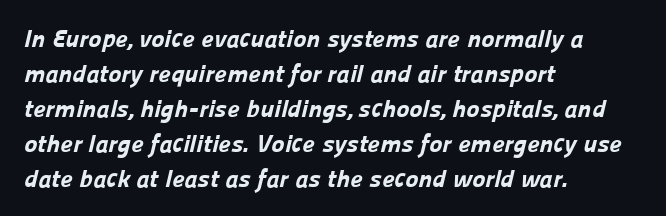
Vertically, the passage feels balanced, rows spaced as you'd expect. Each glyph is drawn with heavy, bold strokes. A classic flush-left, rag-right setting is used for this passage. The specimen omits any rule beneath the text block's lines.
